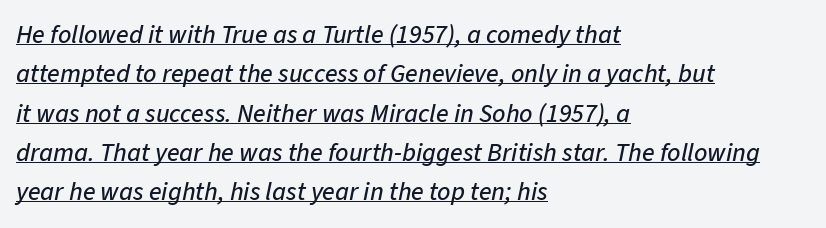
Q: Is the text italic (slanted)? A: Yes, it leans right by about 11 degrees.
Q: Is the text underlined? A: Yes.
Q: How is the paragraph aligned? A: Left-aligned.
Q: Is the spacing between letters normal or unusually wide? A: Normal.
Q: Is the spacing between lines tight, normal or loose? A: Normal.
